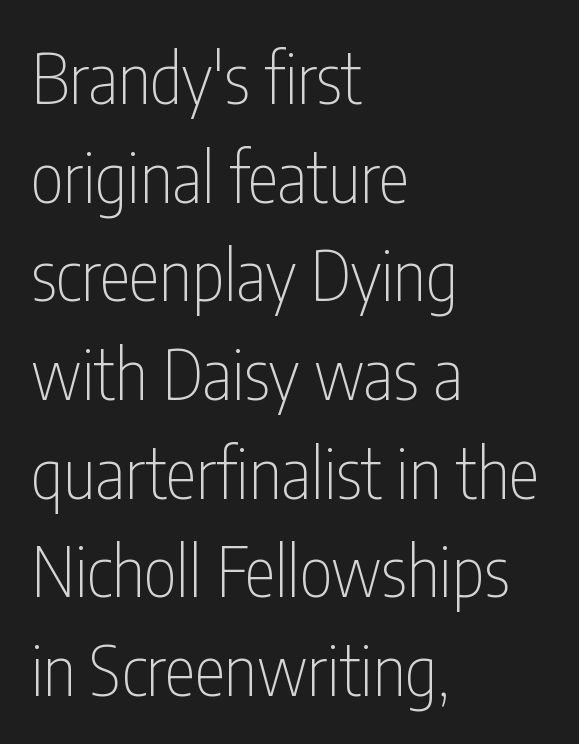
Q: Is the text bold? A: No.
Q: Is the text italic (slanted)? A: No, it is upright.
Q: Is the typeface a serif or a sans-serif typeface? A: Sans-serif.
Q: Is the text underlined? A: No.
Q: How is the paragraph aligned? A: Left-aligned.
Q: Is the spacing between letters normal or unusually wide? A: Normal.
Q: Is the spacing between lines tight, normal or loose? A: Normal.
Q: Width (condensed, normal, or wide)? A: Condensed.
Q: Stroke contrast? A: Low.
Q: x-height? A: Medium.
Q: Monospaced? A: No.
